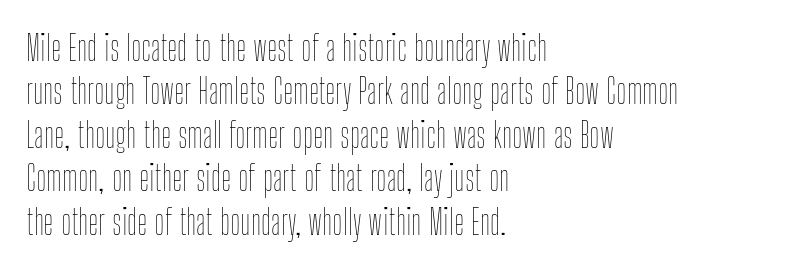
{"italic": "no", "bold": "no", "weight": "thin", "width": "condensed", "stroke_contrast": "low", "x_height": "medium", "monospaced": "no", "underline": "no", "align": "left", "line_spacing_ratio": 1.24, "letter_spacing": "normal", "letter_spacing_em": 0.0, "glyph_px": 35}
